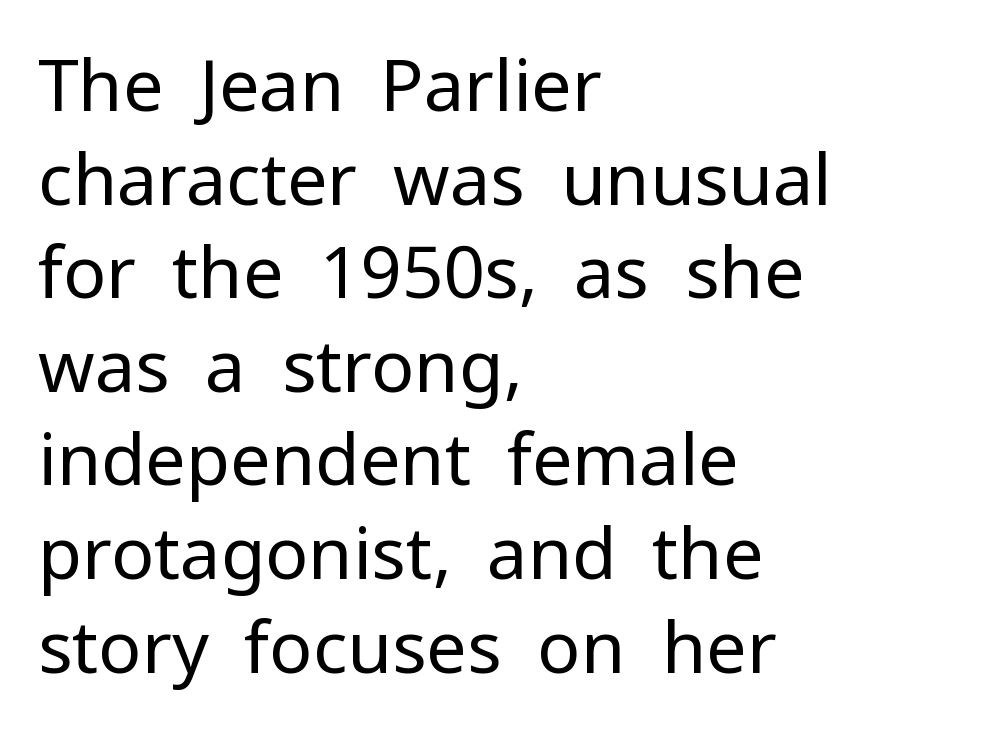
Nothing unusual about the tracking: characters are spaced as the font intends. No heavy texture on the line: the type isn't bold. This sample uses an upright cut, with every glyph sitting square on the baseline. The strip under each line holds only bare page. A classic flush-left, rag-right setting is used for this passage. The rendering uses natural spacing where letterforms have individual widths.
